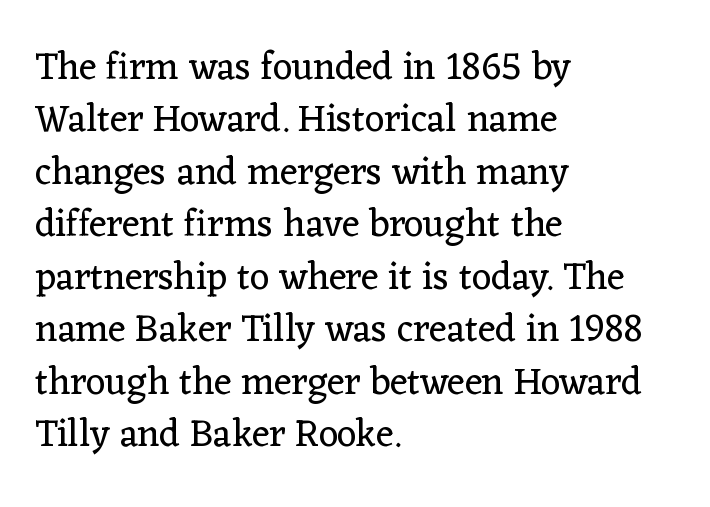
The strip under each line holds only bare page. Reading down the column, the eye jumps a familiar distance to each next line. Yep, those are serifs on the letters. Ink coverage per letter is moderate at most. Unlike italic type, these characters show no tilt at all.
